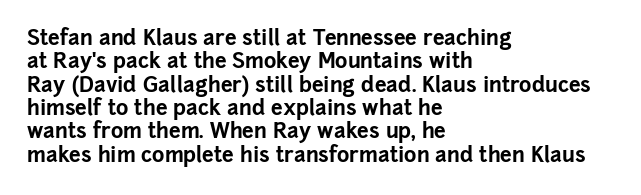
The image shows 21 px bold type, upright; set left-aligned, tight line spacing (1.11x), normal letter spacing, not underlined.
